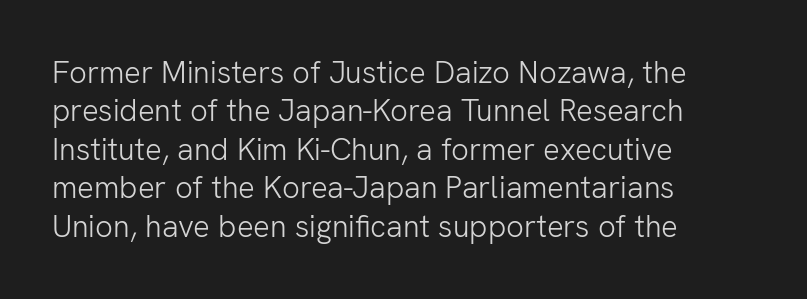
Q: Is the text bold? A: No.
Q: Is the text italic (slanted)? A: No, it is upright.
Q: Is the typeface a serif or a sans-serif typeface? A: Sans-serif.
Q: Is the text underlined? A: No.
Q: How is the paragraph aligned? A: Left-aligned.
Q: Is the spacing between letters normal or unusually wide? A: Normal.
Q: Width (condensed, normal, or wide)? A: Normal.
Q: Stroke contrast? A: Low.
Q: x-height? A: Medium.
Q: Monospaced? A: No.
